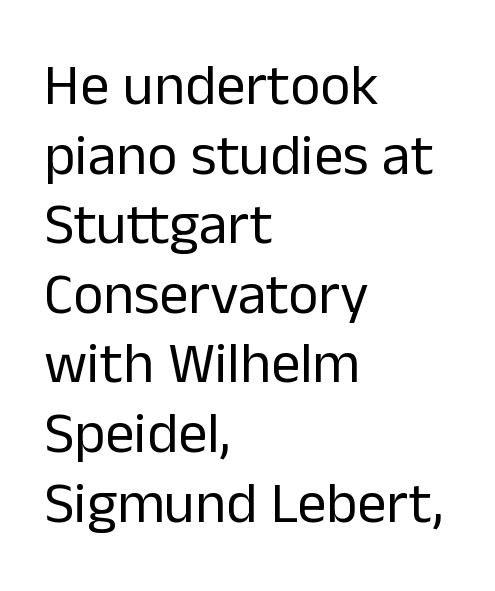
Q: Is the text bold? A: No.
Q: Is the text italic (slanted)? A: No, it is upright.
Q: Is the typeface a serif or a sans-serif typeface? A: Sans-serif.
Q: Is the text underlined? A: No.
Q: How is the paragraph aligned? A: Left-aligned.
Q: Is the spacing between letters normal or unusually wide? A: Normal.
Q: Width (condensed, normal, or wide)? A: Normal.
Q: Stroke contrast? A: Low.
Q: x-height? A: Medium.
Q: Monospaced? A: No.
